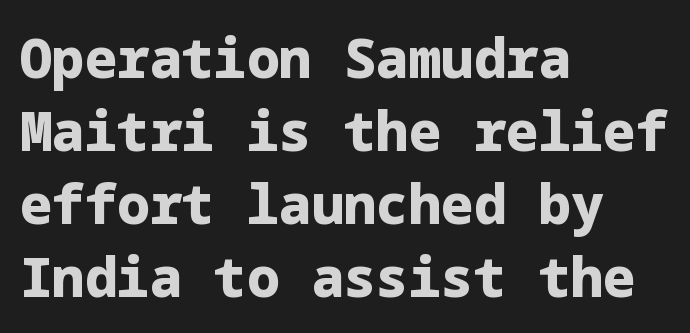
The image shows 54 px heavy sans-serif type, upright; set left-aligned, normal line spacing (1.35x), normal letter spacing, not underlined; low stroke contrast and a medium x-height.
